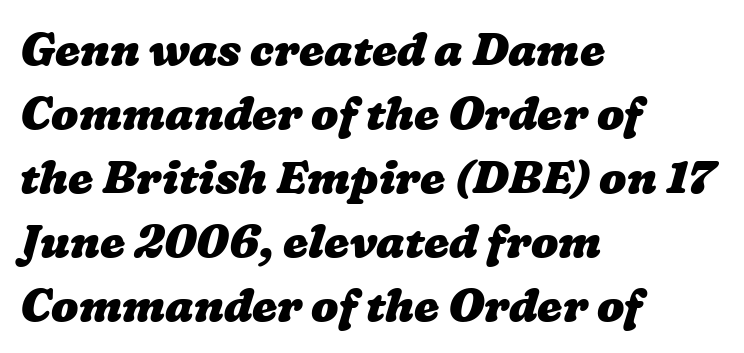
This sample has the flowing, uneven cadence of proportional lettering. Students, note that the glyphs here touch the page at normal intervals. The passage shown is emphatically bold. The strip under each line holds only bare page. Typeset ragged right — the left edge is the straight one. The rows are spaced the way most documents space them.
